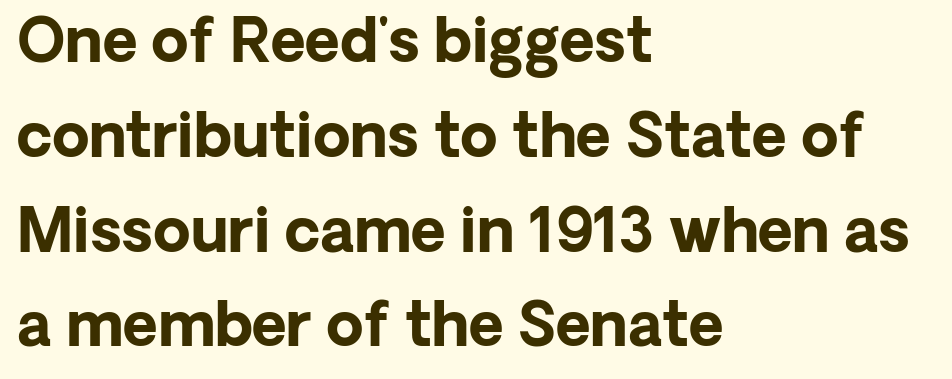
Q: Is the text bold? A: Yes.
Q: Is the text italic (slanted)? A: No, it is upright.
Q: Is the typeface a serif or a sans-serif typeface? A: Sans-serif.
Q: Is the text underlined? A: No.
Q: How is the paragraph aligned? A: Left-aligned.
Q: Is the spacing between letters normal or unusually wide? A: Normal.
Q: Is the spacing between lines tight, normal or loose? A: Normal.
Q: Width (condensed, normal, or wide)? A: Normal.
Q: Stroke contrast? A: Low.
Q: x-height? A: Medium.
Q: Monospaced? A: No.
